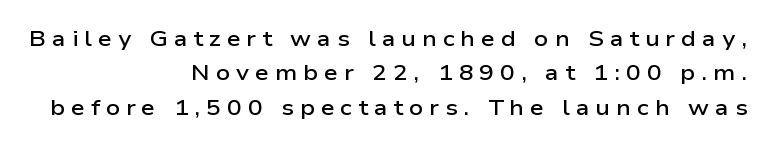
The image shows 22 px text type, upright; set right-aligned, normal line spacing (1.56x), unusually wide letter spacing (+0.27 em), not underlined.
